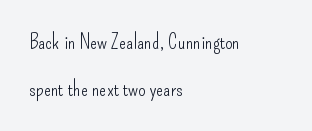
{"italic": "no", "bold": "no", "underline": "no", "align": "left", "line_spacing": "loose", "line_spacing_ratio": 2.23, "letter_spacing": "normal", "letter_spacing_em": 0.0, "glyph_px": 21}
